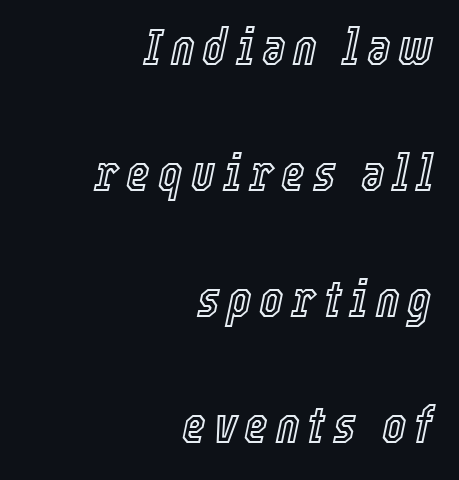
The image shows 51 px condensed type, italic (leaning right); set right-aligned, loose line spacing (2.47x), not underlined; a medium x-height.
